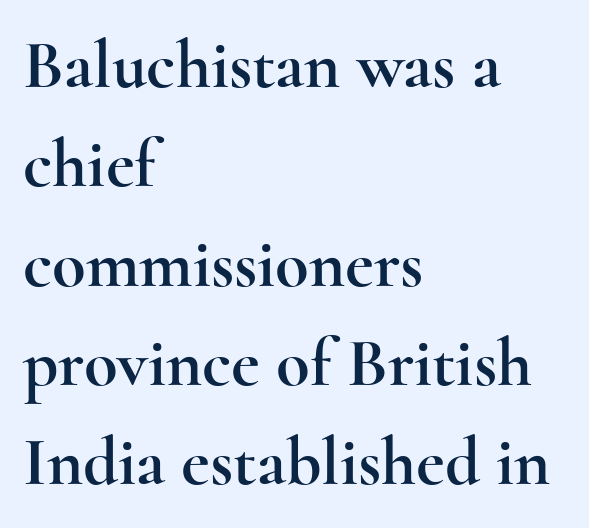
{"serif": "yes", "italic": "no", "width": "wide", "x_height": "small", "monospaced": "no", "underline": "no", "align": "left", "line_spacing": "normal", "line_spacing_ratio": 1.44, "letter_spacing": "normal", "letter_spacing_em": 0.0, "glyph_px": 69}
